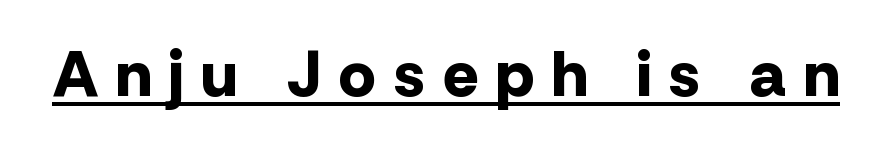
This sample has the flowing, uneven cadence of proportional lettering. Spacing between characters has been opened up far beyond the box default. These lines were composed using upright roman letters. Look at the bottom of the vertical strokes: they stop flat, with no serifs. Compared with an ordinary text face, these strokes are far heavier — a full bold. Underline: present.
